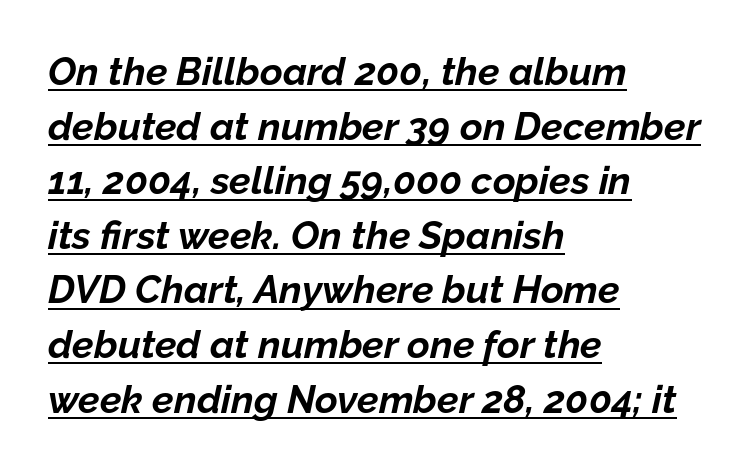
Q: Is the text bold? A: Yes.
Q: Is the text italic (slanted)? A: Yes, it leans right by about 12 degrees.
Q: Is the text underlined? A: Yes.
Q: How is the paragraph aligned? A: Left-aligned.
Q: Is the spacing between letters normal or unusually wide? A: Normal.
Q: Is the spacing between lines tight, normal or loose? A: Normal.
Q: Width (condensed, normal, or wide)? A: Normal.
Q: Stroke contrast? A: Low.
Q: x-height? A: Medium.
Q: Monospaced? A: No.
